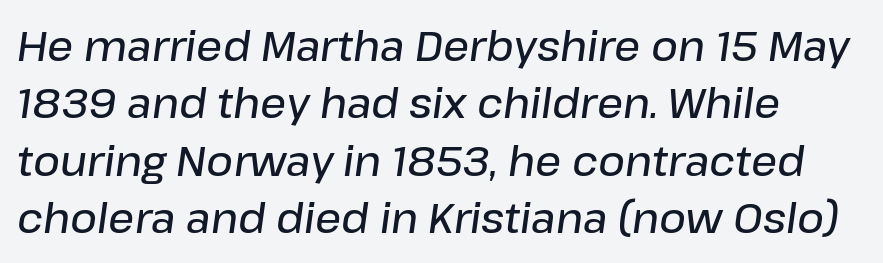
Q: Is the text bold? A: Semi-bold.
Q: Is the text italic (slanted)? A: Yes, it leans right by about 8 degrees.
Q: Is the text underlined? A: No.
Q: How is the paragraph aligned? A: Left-aligned.
Q: Is the spacing between letters normal or unusually wide? A: Normal.
Q: Is the spacing between lines tight, normal or loose? A: Normal.
Q: Width (condensed, normal, or wide)? A: Normal.
Q: Stroke contrast? A: Low.
Q: x-height? A: Medium.
Q: Monospaced? A: No.
